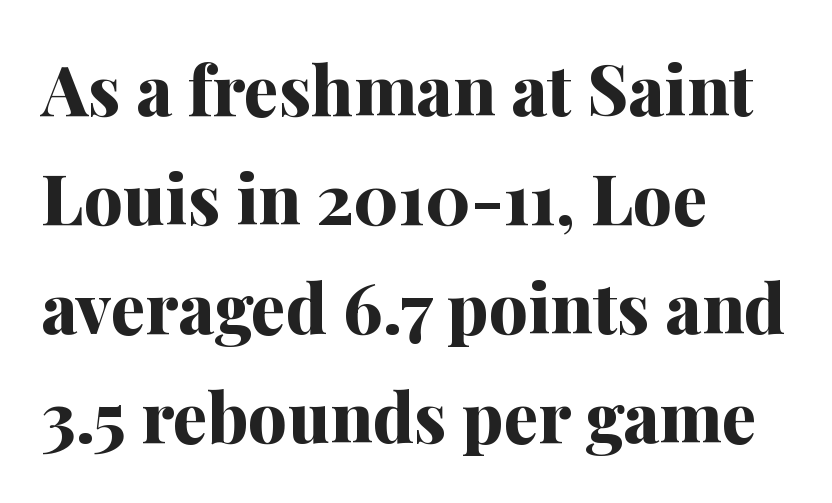
Caption: bold face, heavy strokes. Do the characters align in a grid? No, the font is proportional. A typesetter would call this leading conventional body-copy spacing. Each line starts at the same left margin while the right side varies.
